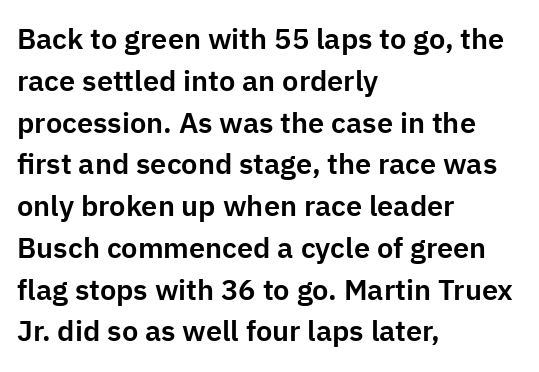
The image shows 29 px sans-serif type, upright; set left-aligned, normal line spacing (1.44x), normal letter spacing, not underlined; low stroke contrast and a medium x-height.
